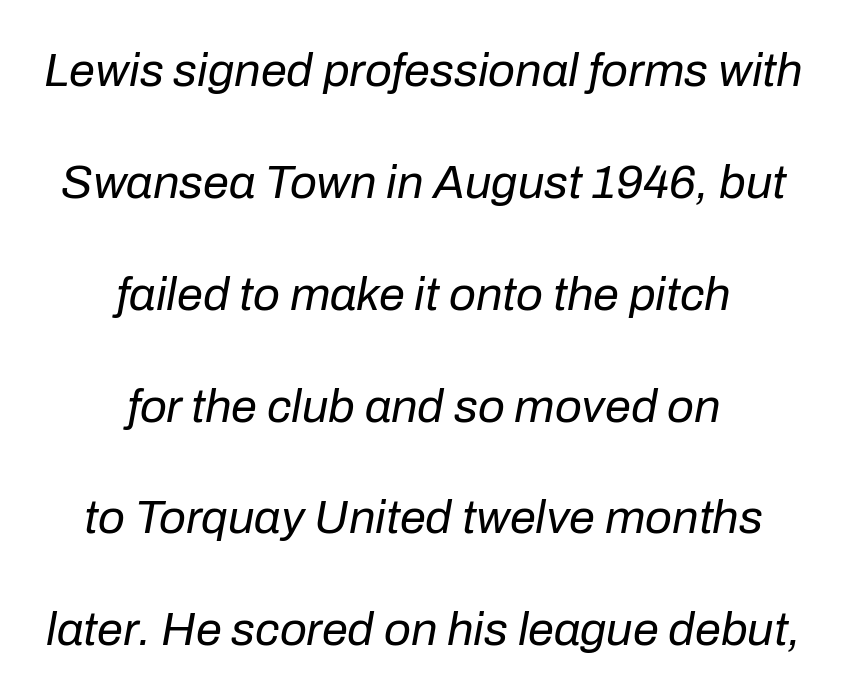
{"italic": "yes", "lean": "right", "slant_degrees": 10, "bold": "no", "weight": "regular", "width": "normal", "stroke_contrast": "low", "x_height": "medium", "monospaced": "no", "underline": "no", "align": "center", "line_spacing": "loose", "line_spacing_ratio": 2.38, "letter_spacing": "normal", "letter_spacing_em": 0.0, "glyph_px": 47}
